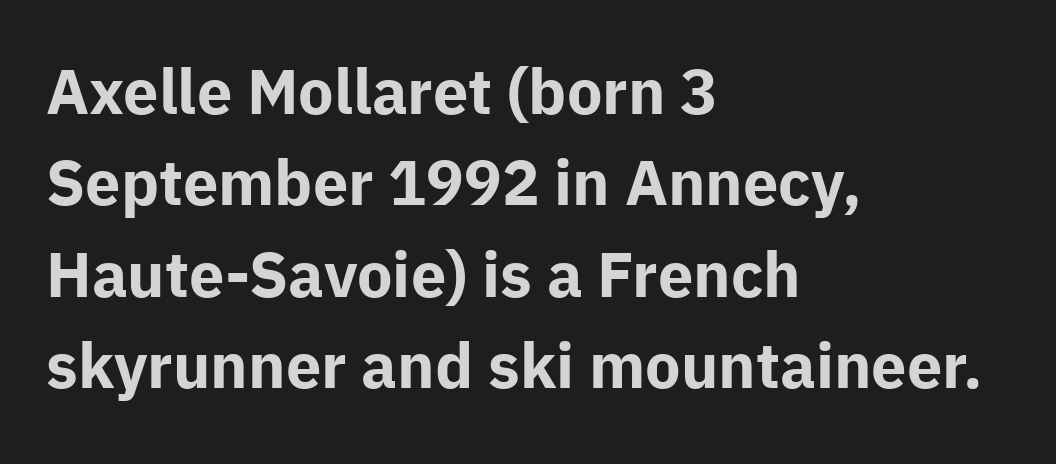
Plenty of ink on the page — the face is bold. The passage shown has conventional tracking throughout. A normal amount of white space separates one row of letters from the next. No italicization has been applied; the sample stays upright.
